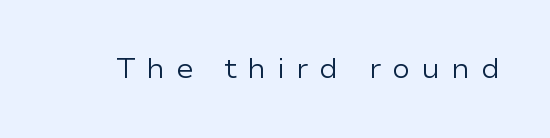
{"italic": "no", "bold": "no", "underline": "no", "letter_spacing": "wide", "letter_spacing_em": 0.41, "glyph_px": 27}
